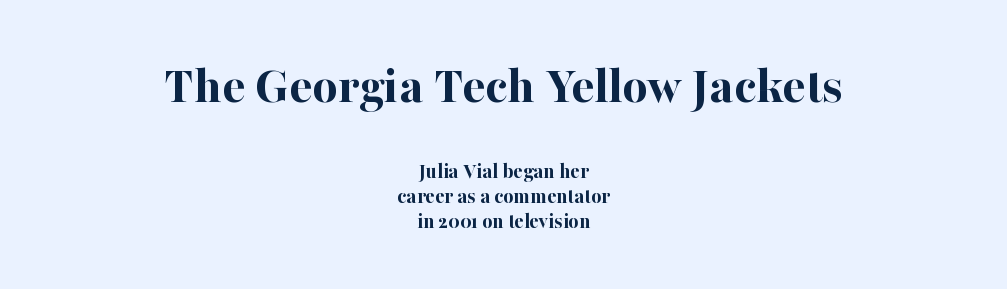
The rendering keeps characters at their native spacing. Compared with a flush-left layout, this one balances lines on the center instead. The face used here has the dense, thick strokes of a bold. Regarding leading, the lines here are crowded together. Looks like regular typesetting: each glyph gets only the width it needs. Notice how the stems are strictly vertical — no italics here.
